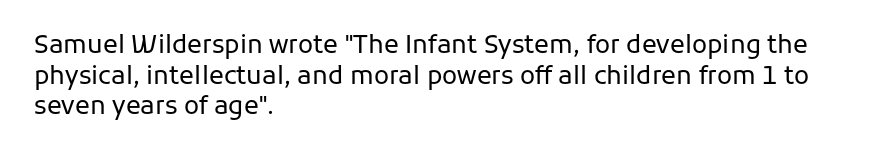
{"italic": "no", "bold": "no", "underline": "no", "align": "left", "line_spacing_ratio": 1.23, "letter_spacing": "normal", "letter_spacing_em": 0.0, "glyph_px": 25}
